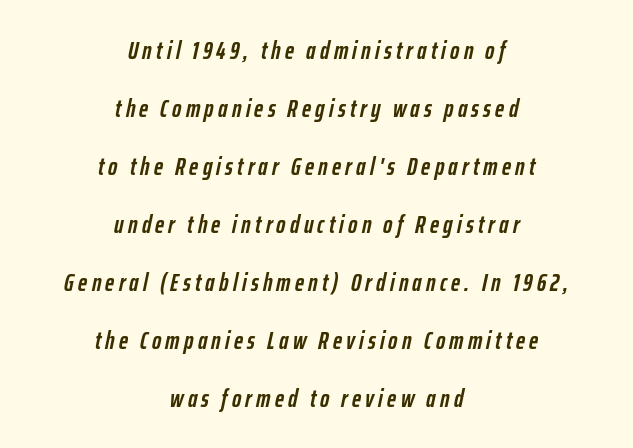
Q: Is the text bold? A: Yes.
Q: Is the text italic (slanted)? A: Yes, it leans right by about 12 degrees.
Q: Is the text underlined? A: No.
Q: How is the paragraph aligned? A: Centered.
Q: Is the spacing between lines tight, normal or loose? A: Loose.
